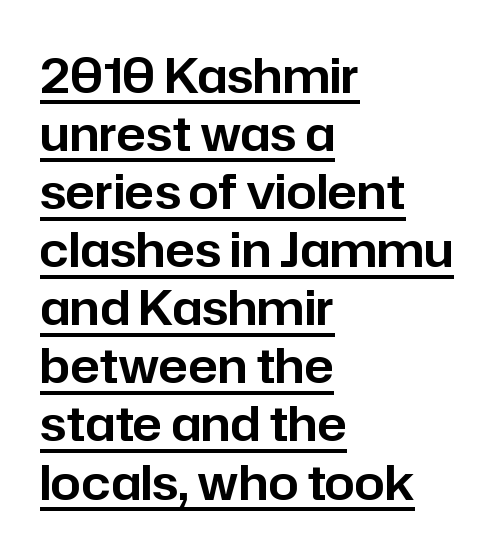
{"serif": "no", "italic": "no", "width": "normal", "stroke_contrast": "low", "x_height": "medium", "monospaced": "no", "underline": "yes", "align": "left", "line_spacing_ratio": 1.21, "letter_spacing": "normal", "letter_spacing_em": 0.0, "glyph_px": 48}
